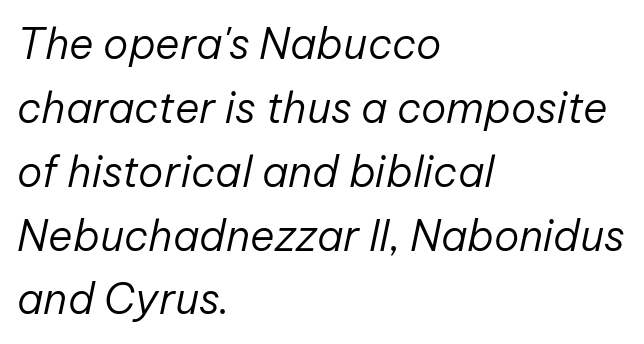
This rendering leaves character spacing at its baseline value. The text carries the slant typical of an italic or oblique font. Only glyphs here, with clear space below each row. The letterforms sit at book weight or below. The vertical gap from one line to the next is medium. Visually the block forms a straight wall on the left and a jagged coastline on the right.
